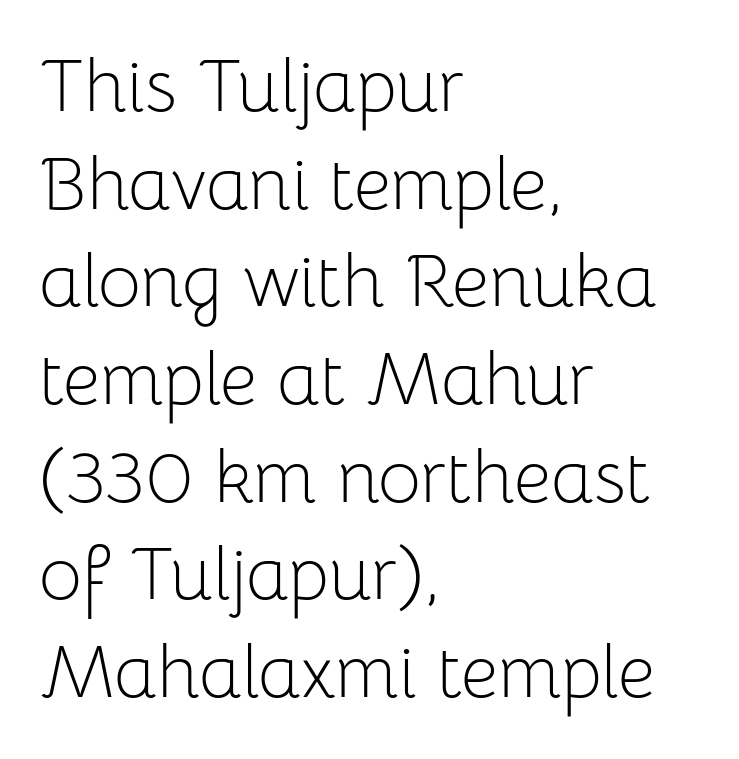
The letters stand upright; this is a roman face. The font sits on the lighter half of the weight spectrum, regular included. Evenly set lines give the paragraph a standard silhouette. Casual observation: everything's shoved over to the left.
